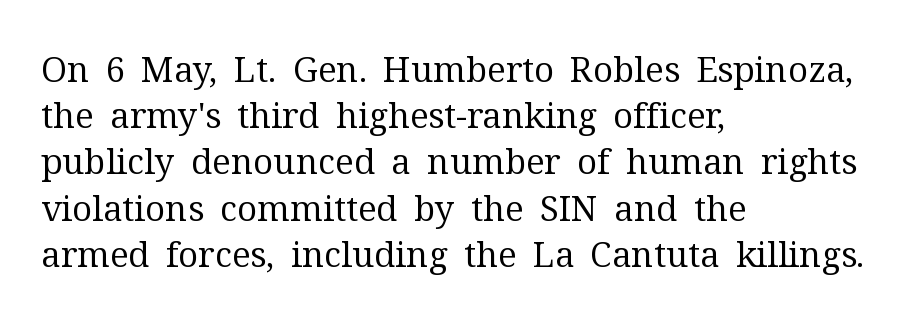
The image shows 35 px regular-weight serif type, upright; set left-aligned, normal line spacing (1.32x), normal letter spacing, not underlined; medium stroke contrast and a medium x-height.
